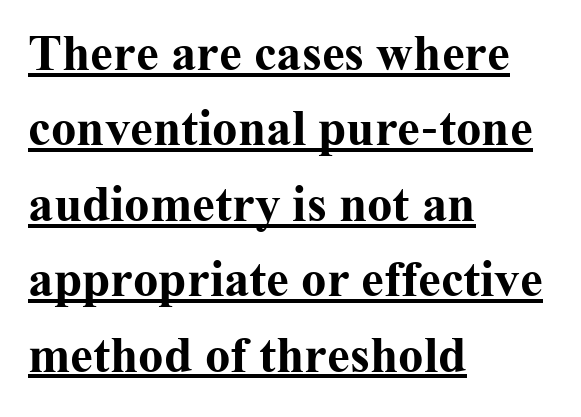
The image shows 51 px bold serif type, upright; set left-aligned, normal line spacing (1.48x), normal letter spacing, underlined; medium stroke contrast and a medium x-height.
